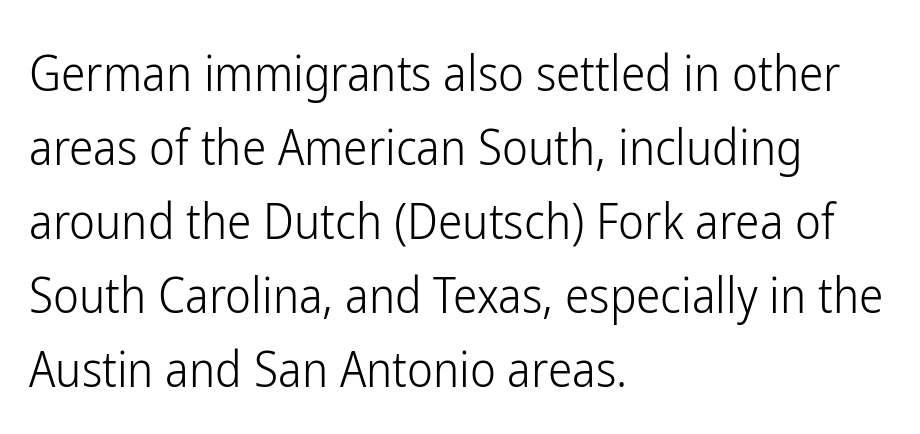
The passage shown has conventional tracking throughout. Each letter keeps its own natural width here, so spacing adapts to shape. If you drew a ruler down the left edge, every line would touch it. Is this a sans? Yes — the strokes have no serifs. The passage shown stacks its lines at a standard gap.
